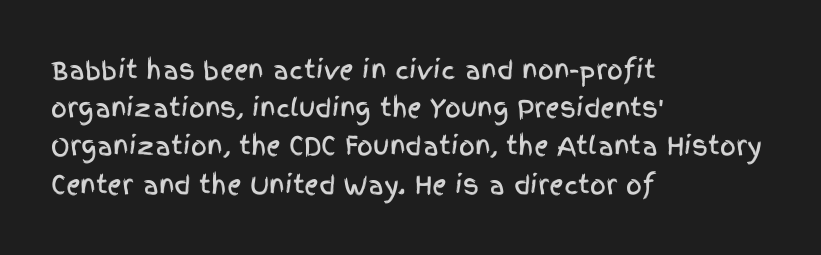
Q: Is the text italic (slanted)? A: No, it is upright.
Q: Is the text underlined? A: No.
Q: How is the paragraph aligned? A: Left-aligned.
Q: Is the spacing between letters normal or unusually wide? A: Normal.
Q: Is the spacing between lines tight, normal or loose? A: Normal.
